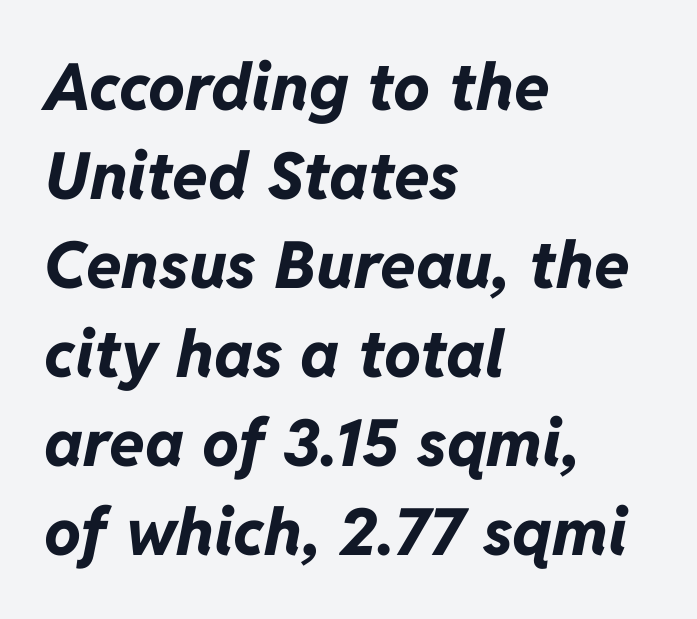
The image shows 65 px bold type, italic (leaning right); set left-aligned, normal line spacing (1.37x), normal letter spacing, not underlined; low stroke contrast and a medium x-height.
